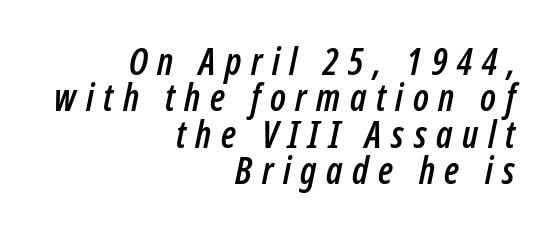
{"italic": "yes", "lean": "right", "slant_degrees": 12, "width": "condensed", "stroke_contrast": "low", "x_height": "medium", "monospaced": "no", "underline": "no", "align": "right", "line_spacing": "tight", "line_spacing_ratio": 0.98, "letter_spacing": "wide", "letter_spacing_em": 0.26, "glyph_px": 37}
